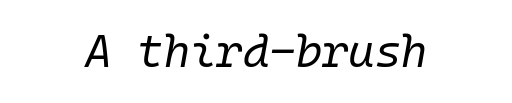
{"italic": "yes", "lean": "right", "slant_degrees": 10, "bold": "no", "weight": "regular", "width": "normal", "stroke_contrast": "low", "x_height": "medium", "monospaced": "yes", "underline": "no", "align": "center", "letter_spacing": "normal", "letter_spacing_em": 0.0, "glyph_px": 45}
